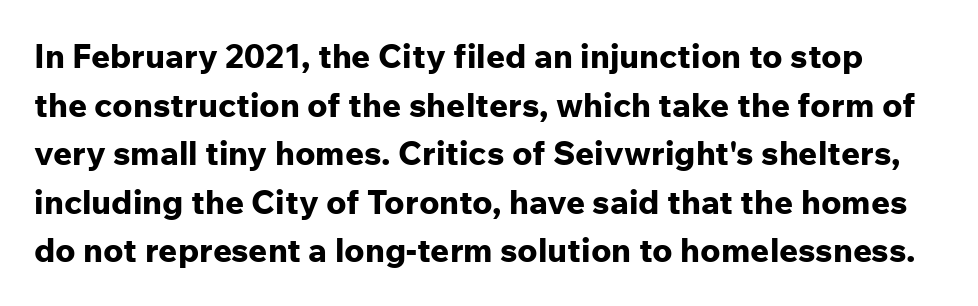
The image shows 33 px bold sans-serif type, upright; set normal line spacing (1.47x), normal letter spacing, not underlined; low stroke contrast and a medium x-height.
